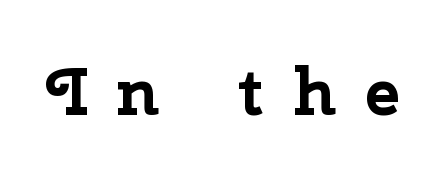
This sample uses an upright cut, with every glyph sitting square on the baseline. These lines are composed in type without serifs. You could only call the tracking loose — the letters float apart. Varying glyph widths throughout — classic text-font behaviour. The passage shown is emphatically bold.
